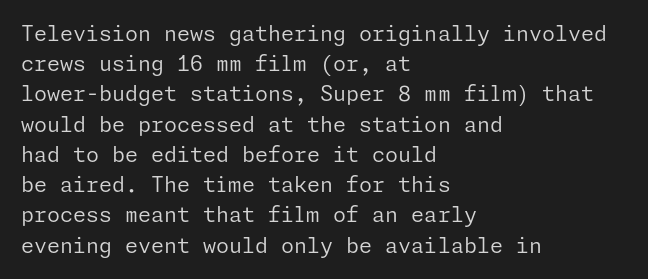
Regarding leading, the lines here are spaced in the standard way. Underline: absent. A classic flush-left, rag-right setting is used for this passage. Every character sits straight up, as roman type does.
